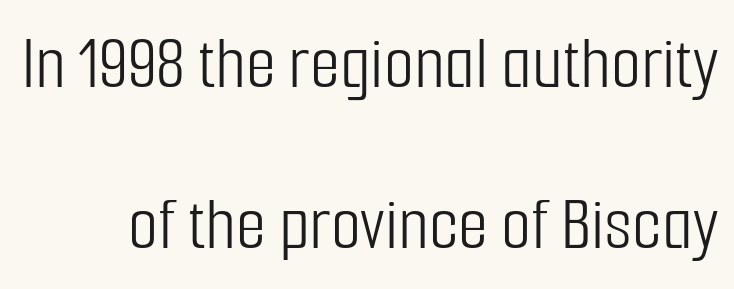
The image shows 78 px light, condensed sans-serif type, upright; set loose line spacing (2.07x), normal letter spacing, not underlined; low stroke contrast and a medium x-height.
